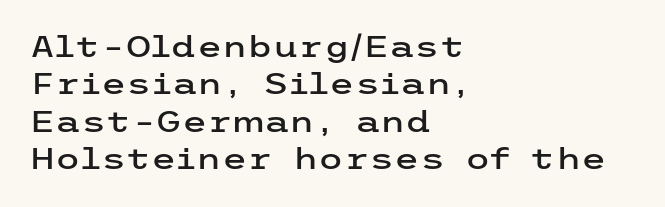
Q: Is the text italic (slanted)? A: No, it is upright.
Q: Is the typeface a serif or a sans-serif typeface? A: Sans-serif.
Q: Is the text underlined? A: No.
Q: How is the paragraph aligned? A: Left-aligned.
Q: Is the spacing between letters normal or unusually wide? A: Normal.
Q: Is the spacing between lines tight, normal or loose? A: Normal.
Q: Width (condensed, normal, or wide)? A: Wide.
Q: Stroke contrast? A: Low.
Q: x-height? A: Medium.
